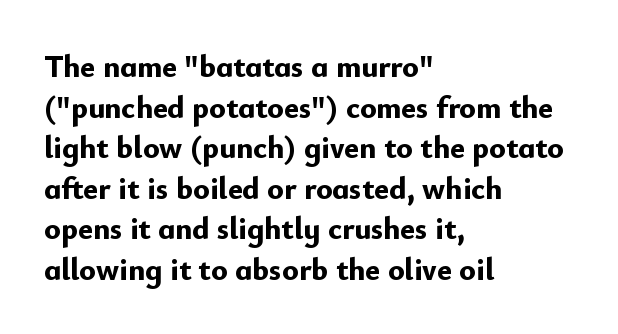
{"serif": "no", "italic": "no", "bold": "yes", "weight": "bold", "width": "normal", "stroke_contrast": "low", "x_height": "small", "monospaced": "no", "underline": "no", "align": "left", "line_spacing": "normal", "line_spacing_ratio": 1.31, "letter_spacing": "normal", "letter_spacing_em": 0.0, "glyph_px": 31}
